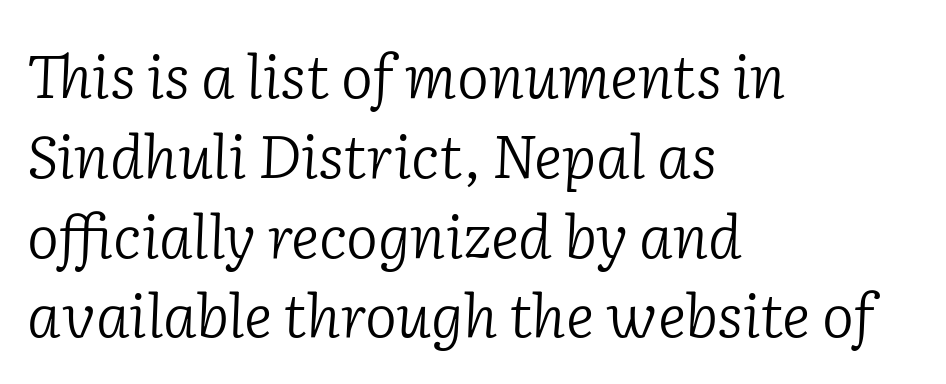
{"serif": "yes", "italic": "yes", "lean": "right", "slant_degrees": 2, "bold": "no", "weight": "light", "width": "normal", "stroke_contrast": "low", "x_height": "medium", "monospaced": "no", "underline": "no", "align": "left", "line_spacing": "normal", "line_spacing_ratio": 1.33, "letter_spacing": "normal", "letter_spacing_em": 0.0, "glyph_px": 60}
